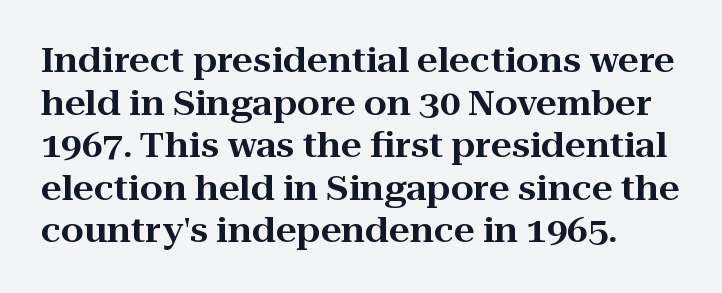
Q: Is the text italic (slanted)? A: No, it is upright.
Q: Is the typeface a serif or a sans-serif typeface? A: Serif.
Q: Is the text underlined? A: No.
Q: Is the spacing between letters normal or unusually wide? A: Normal.
Q: Is the spacing between lines tight, normal or loose? A: Normal.
Q: Width (condensed, normal, or wide)? A: Wide.
Q: Stroke contrast? A: High.
Q: x-height? A: Medium.
Q: Monospaced? A: No.
